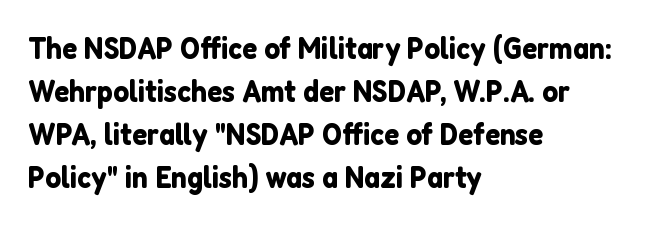
The image shows 31 px sans-serif type, upright; set left-aligned, normal line spacing (1.39x), normal letter spacing, not underlined; low stroke contrast and a medium x-height.
